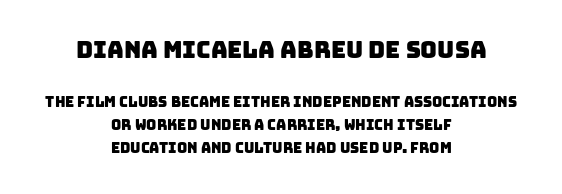
The image shows 23 px text type; set centered, normal line spacing (1.64x), normal letter spacing, not underlined; the first (top) block is 1.64x larger.
